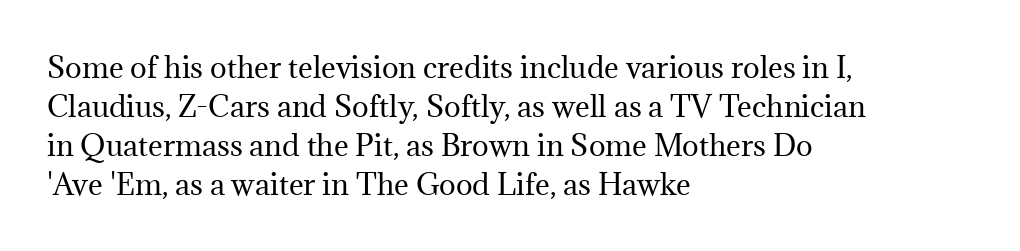
The image shows 28 px regular-weight serif type, upright; set left-aligned, normal line spacing (1.39x), normal letter spacing, not underlined; medium stroke contrast and a medium x-height.
